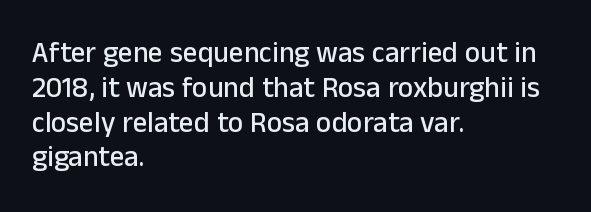
Q: Is the text italic (slanted)? A: No, it is upright.
Q: Is the typeface a serif or a sans-serif typeface? A: Sans-serif.
Q: Is the text underlined? A: No.
Q: How is the paragraph aligned? A: Left-aligned.
Q: Is the spacing between letters normal or unusually wide? A: Normal.
Q: Width (condensed, normal, or wide)? A: Normal.
Q: Stroke contrast? A: Low.
Q: x-height? A: Medium.
Q: Monospaced? A: No.
